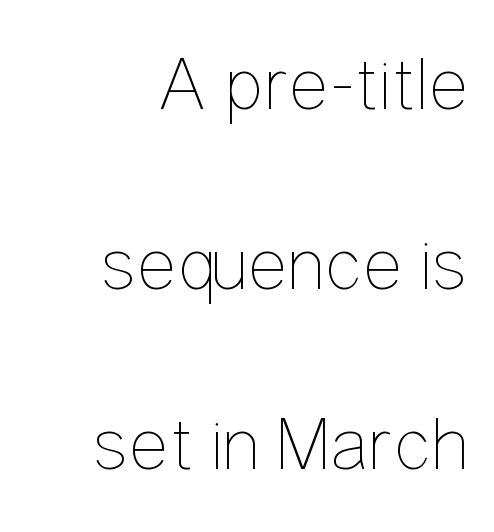
{"italic": "no", "bold": "no", "weight": "thin", "width": "condensed", "stroke_contrast": "low", "x_height": "medium", "monospaced": "no", "underline": "no", "align": "right", "line_spacing": "loose", "line_spacing_ratio": 2.37, "letter_spacing": "normal", "letter_spacing_em": 0.0, "glyph_px": 76}
